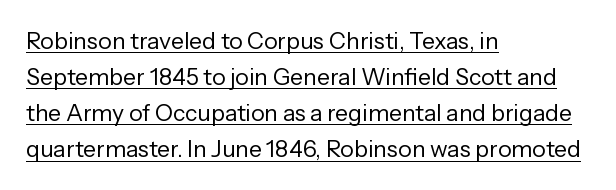
The image shows 23 px text type, upright; set left-aligned, normal line spacing (1.57x), normal letter spacing, underlined.
